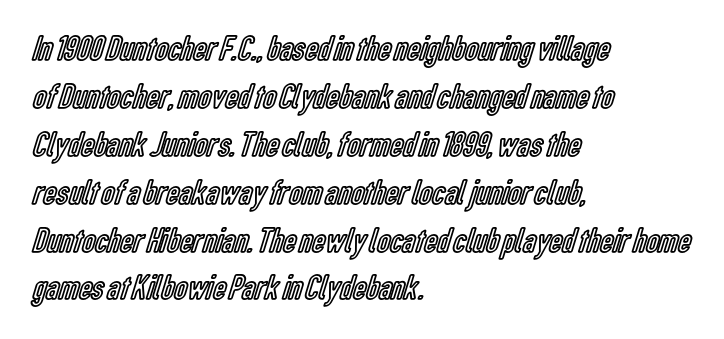
The image shows 36 px condensed type; set left-aligned, normal line spacing (1.33x), normal letter spacing, not underlined; a medium x-height.
